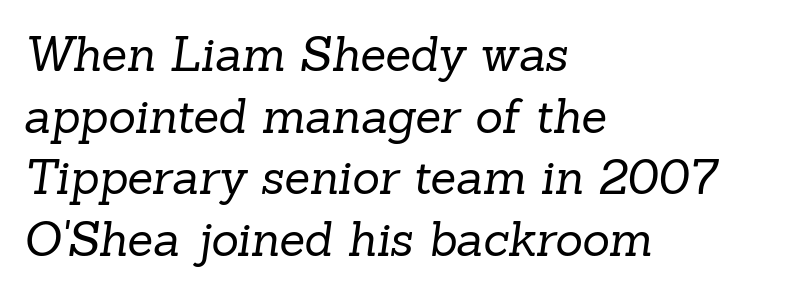
{"serif": "yes", "bold": "no", "weight": "regular", "width": "normal", "stroke_contrast": "low", "x_height": "medium", "monospaced": "no", "underline": "no", "align": "left", "line_spacing": "normal", "line_spacing_ratio": 1.31, "letter_spacing": "normal", "letter_spacing_em": 0.0, "glyph_px": 47}
